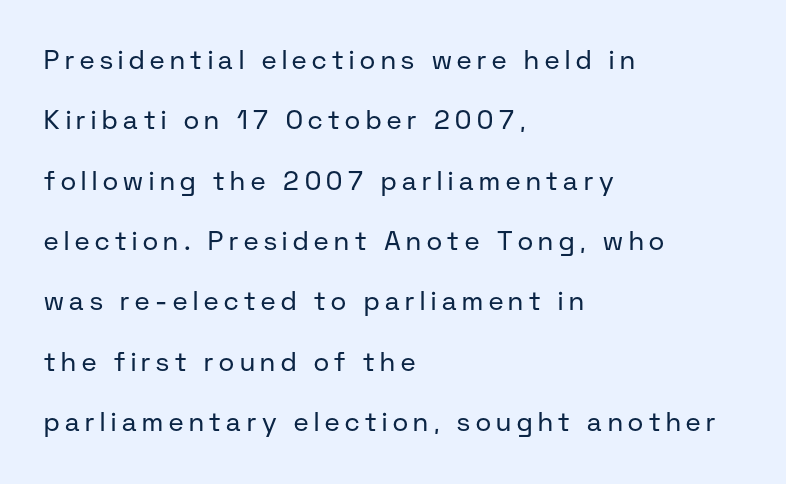
Regarding leading, the lines here are spaced well apart. Designer's note — italics off, roman on. Decoration check: the copy has no underline. This sample uses expanded letter spacing, leaving extra air between glyphs.
